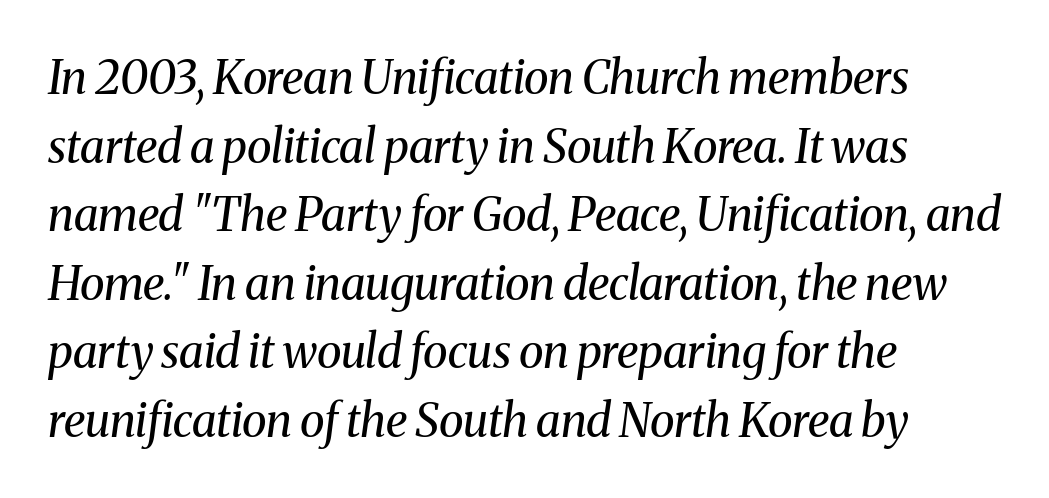
Default kerning and tracking; the words read as compact shapes. The passage shown is not underscored anywhere. Typeset ragged right — the left edge is the straight one. Serifs: yes, visible at the terminals of the letterforms. The designer left line spacing at the default. Each stroke keeps to a modest, everyday thickness or less.
